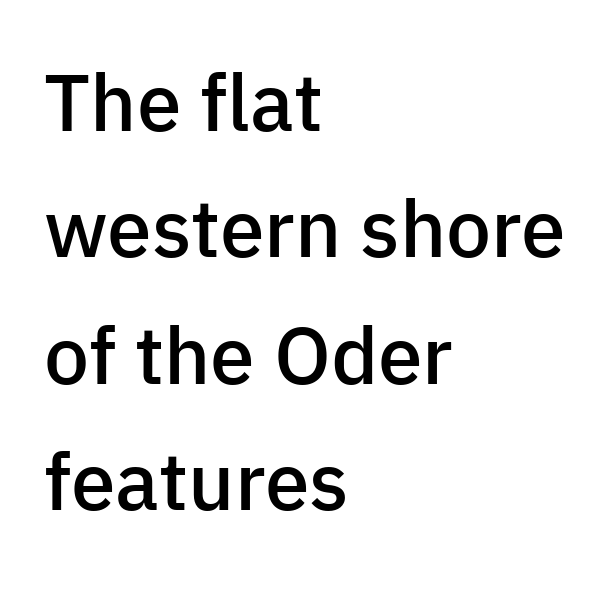
Q: Is the text bold? A: Semi-bold.
Q: Is the text italic (slanted)? A: No, it is upright.
Q: Is the typeface a serif or a sans-serif typeface? A: Sans-serif.
Q: Is the text underlined? A: No.
Q: How is the paragraph aligned? A: Left-aligned.
Q: Is the spacing between letters normal or unusually wide? A: Normal.
Q: Is the spacing between lines tight, normal or loose? A: Normal.
Q: Width (condensed, normal, or wide)? A: Normal.
Q: Stroke contrast? A: Low.
Q: x-height? A: Medium.
Q: Monospaced? A: No.
